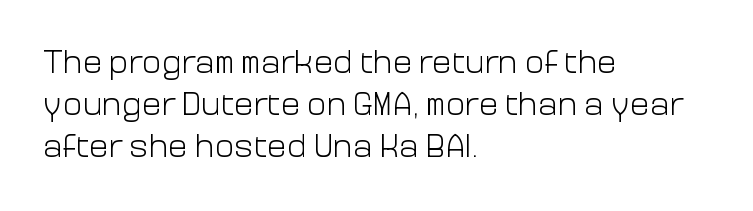
The image shows 33 px light sans-serif type, upright; set left-aligned, normal line spacing (1.28x), normal letter spacing, not underlined; low stroke contrast and a medium x-height.
